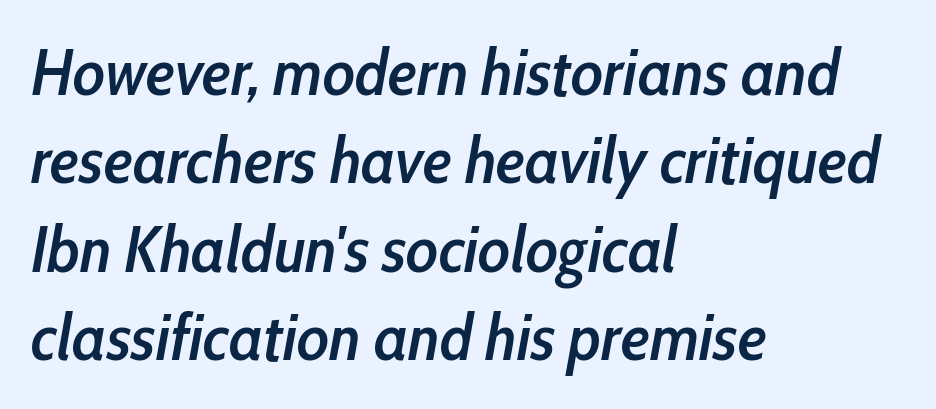
{"italic": "yes", "lean": "right", "slant_degrees": 10, "bold": "semi", "weight": "semibold", "width": "condensed", "stroke_contrast": "low", "x_height": "medium", "monospaced": "no", "underline": "no", "align": "left", "line_spacing": "normal", "line_spacing_ratio": 1.34, "letter_spacing": "normal", "letter_spacing_em": 0.0, "glyph_px": 66}
